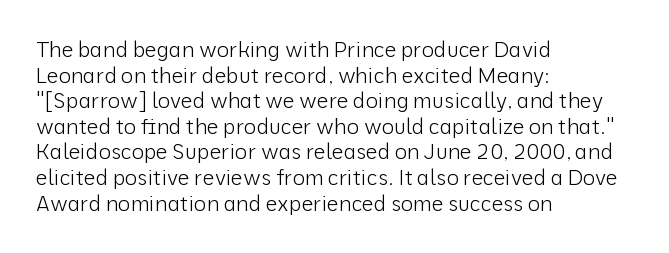
The image shows 21 px text type, upright; set left-aligned, line spacing 1.22x, normal letter spacing, not underlined.
